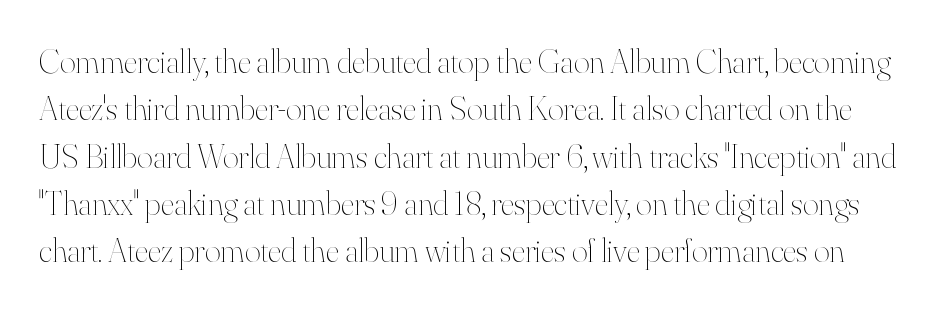
Q: Is the text bold? A: No.
Q: Is the text italic (slanted)? A: No, it is upright.
Q: Is the text underlined? A: No.
Q: Is the spacing between letters normal or unusually wide? A: Normal.
Q: Is the spacing between lines tight, normal or loose? A: Normal.
Q: Width (condensed, normal, or wide)? A: Normal.
Q: Stroke contrast? A: High.
Q: x-height? A: Small.
Q: Monospaced? A: No.
